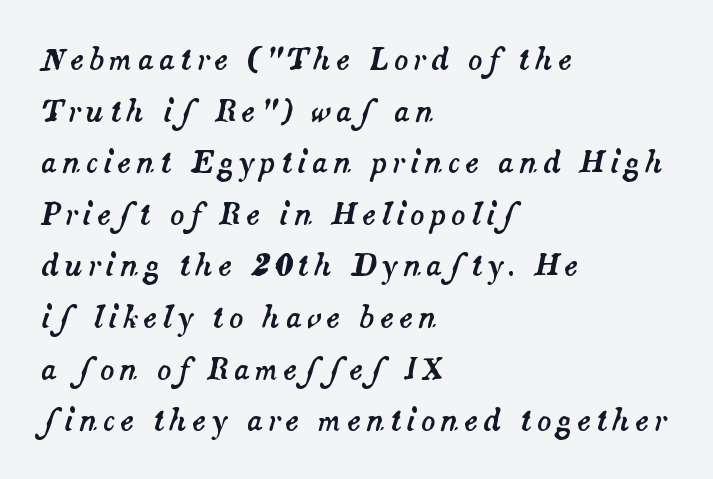
The image shows 29 px text type, italic (leaning right); set left-aligned, line spacing 1.78x, not underlined; medium stroke contrast and a small x-height.
